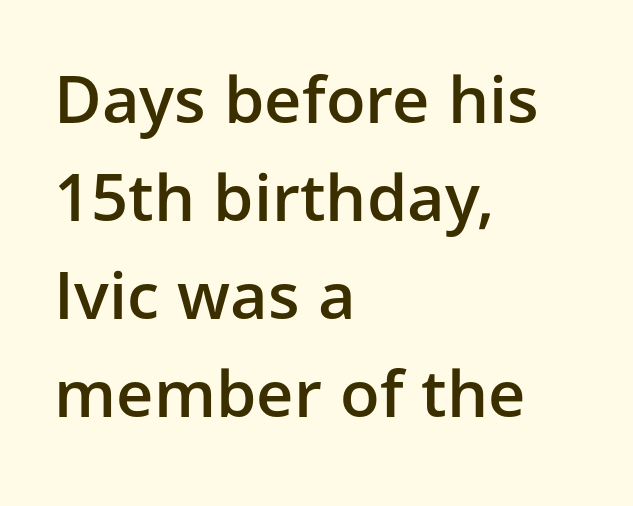
{"serif": "no", "italic": "no", "bold": "semi", "weight": "semibold", "width": "normal", "stroke_contrast": "low", "x_height": "medium", "monospaced": "no", "underline": "no", "align": "left", "line_spacing": "normal", "line_spacing_ratio": 1.51, "letter_spacing": "normal", "letter_spacing_em": 0.0, "glyph_px": 65}
